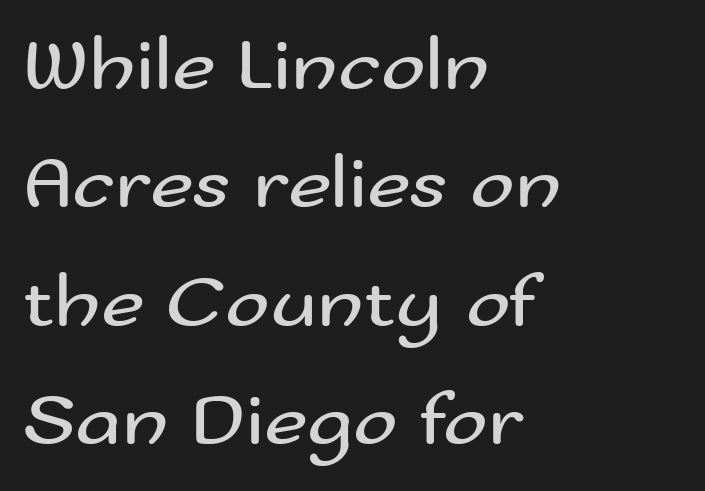
The image shows 75 px regular-weight, wide sans-serif type, upright; set left-aligned, normal line spacing (1.58x), normal letter spacing, not underlined; medium stroke contrast and a small x-height.
